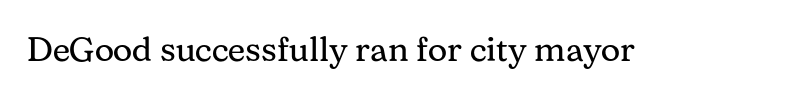
{"serif": "yes", "italic": "no", "bold": "no", "weight": "regular", "width": "normal", "stroke_contrast": "medium", "x_height": "medium", "monospaced": "no", "underline": "no", "letter_spacing": "normal", "letter_spacing_em": 0.0, "glyph_px": 34}
